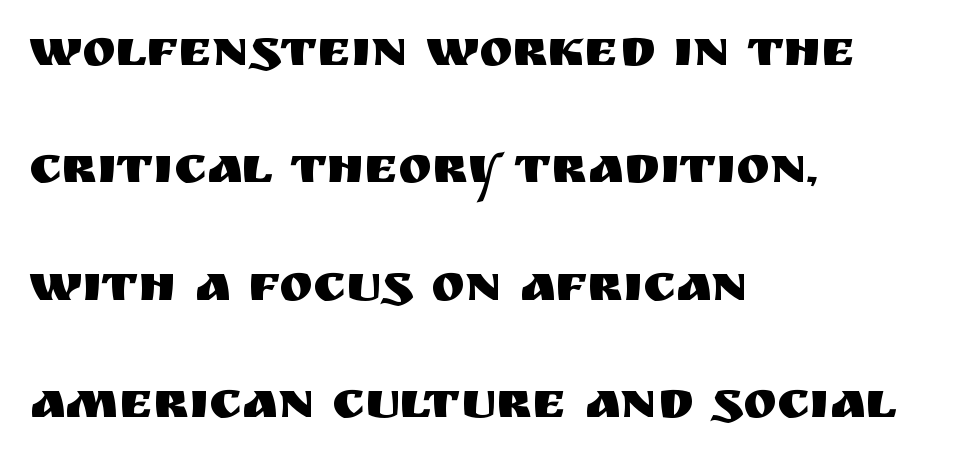
{"serif": "no", "italic": "no", "width": "normal", "stroke_contrast": "medium", "x_height": "large", "monospaced": "no", "underline": "no", "align": "left", "line_spacing": "loose", "line_spacing_ratio": 2.3, "letter_spacing": "normal", "letter_spacing_em": 0.0, "glyph_px": 51}
